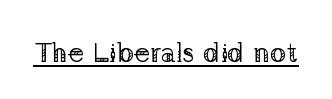
{"serif": "yes", "italic": "no", "bold": "no", "weight": "regular", "width": "normal", "stroke_contrast": "low", "x_height": "medium", "monospaced": "no", "underline": "yes", "letter_spacing": "normal", "letter_spacing_em": 0.0, "glyph_px": 28}
